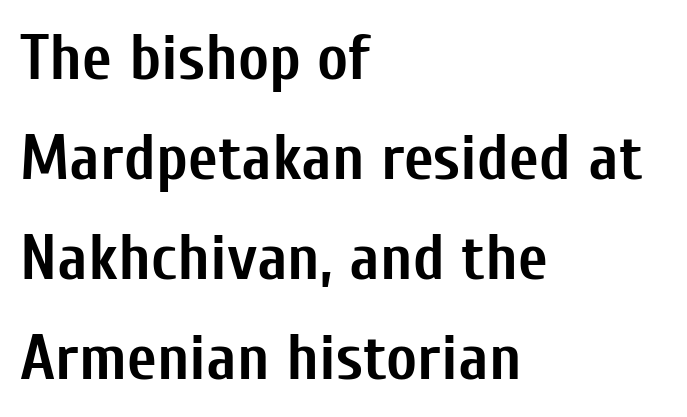
The image shows 65 px semibold, condensed sans-serif type, upright; set left-aligned, normal line spacing (1.54x), normal letter spacing, not underlined; low stroke contrast and a medium x-height.
